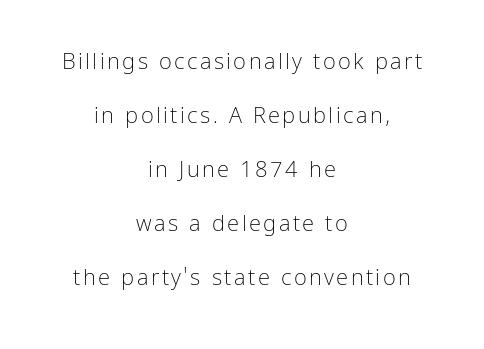
Q: Is the text bold? A: No.
Q: Is the text italic (slanted)? A: No, it is upright.
Q: Is the text underlined? A: No.
Q: How is the paragraph aligned? A: Centered.
Q: Is the spacing between lines tight, normal or loose? A: Loose.
